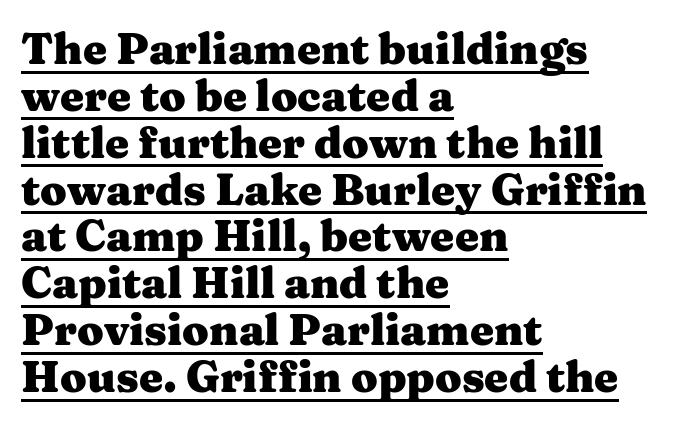
The image shows 43 px heavy, wide serif type, upright; set left-aligned, tight line spacing (1.09x), normal letter spacing, underlined; medium stroke contrast and a medium x-height.
